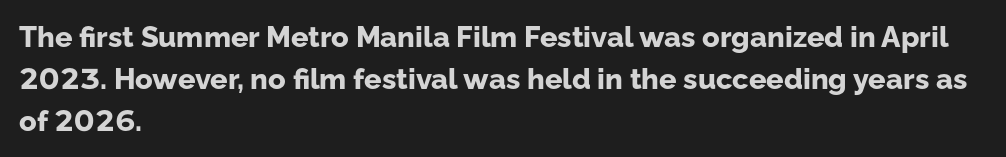
How would I describe the line gaps? Plain and ordinary. These lines are set flush left with a ragged right edge. A clean baseline with only descenders dipping below it. Every letter is thick-stroked: bold, no question.
